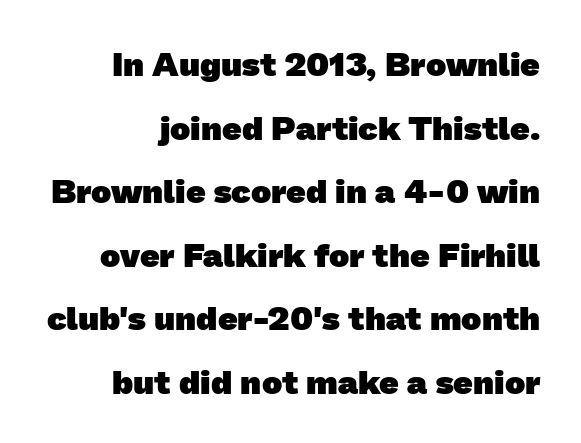
{"serif": "no", "bold": "yes", "weight": "heavy", "width": "normal", "stroke_contrast": "low", "x_height": "medium", "monospaced": "no", "underline": "no", "line_spacing_ratio": 1.87, "letter_spacing": "normal", "letter_spacing_em": 0.0, "glyph_px": 34}
